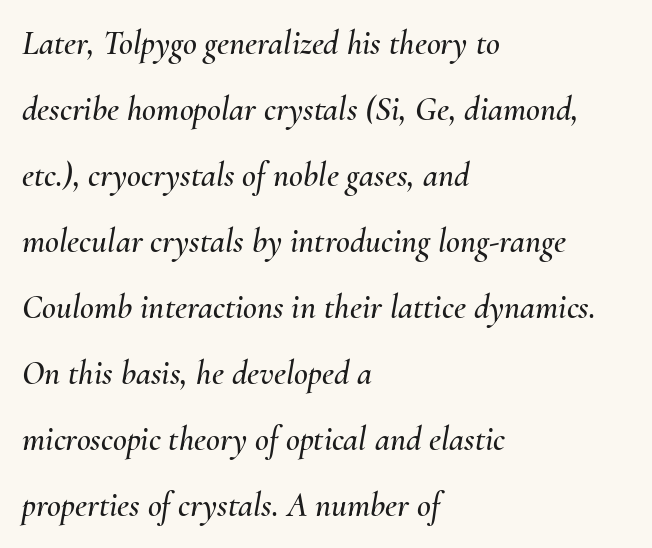
This sample uses plain, unmodified letter spacing. Varying glyph widths throughout — classic text-font behaviour. This rendering uses left alignment, leaving the right contour irregular. The space beneath each line is pristine and unruled.
